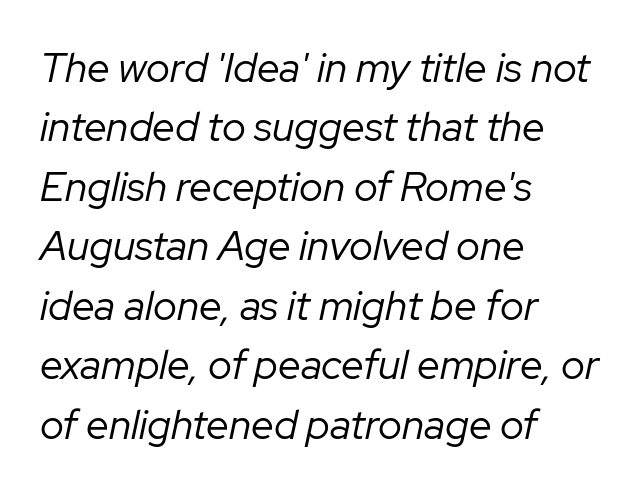
{"italic": "yes", "lean": "right", "slant_degrees": 12, "bold": "no", "weight": "regular", "width": "normal", "stroke_contrast": "low", "x_height": "medium", "monospaced": "no", "underline": "no", "align": "left", "line_spacing": "normal", "line_spacing_ratio": 1.45, "letter_spacing": "normal", "letter_spacing_em": 0.0, "glyph_px": 41}
